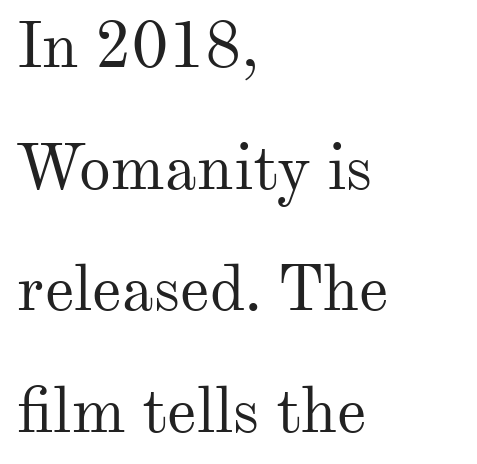
Q: Is the text bold? A: No.
Q: Is the text italic (slanted)? A: No, it is upright.
Q: Is the typeface a serif or a sans-serif typeface? A: Serif.
Q: Is the text underlined? A: No.
Q: How is the paragraph aligned? A: Left-aligned.
Q: Is the spacing between letters normal or unusually wide? A: Normal.
Q: Is the spacing between lines tight, normal or loose? A: Loose.
Q: Width (condensed, normal, or wide)? A: Normal.
Q: Stroke contrast? A: Medium.
Q: x-height? A: Small.
Q: Monospaced? A: No.
